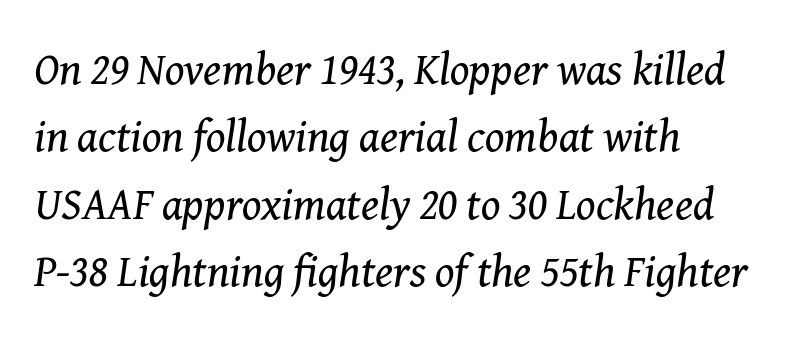
The image shows 45 px regular-weight serif type, italic (leaning right); set left-aligned, normal line spacing (1.5x), normal letter spacing, not underlined; medium stroke contrast and a medium x-height.
